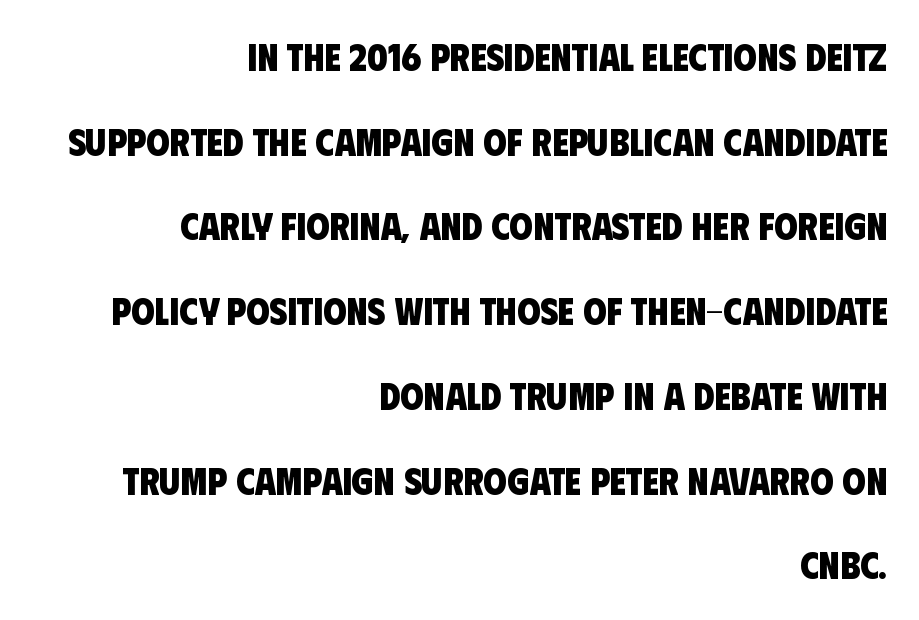
Proportional: the letters do not fall into vertical columns. This sample uses a sans-serif face. The line-height multiplier appears high, well above default. Glyph-to-glyph distance matches everyday printed text.
